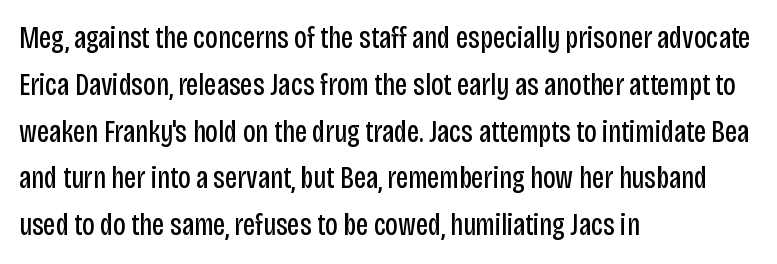
{"serif": "no", "italic": "no", "bold": "no", "weight": "regular", "width": "condensed", "stroke_contrast": "low", "x_height": "large", "monospaced": "no", "underline": "no", "align": "left", "line_spacing": "normal", "line_spacing_ratio": 1.51, "letter_spacing": "normal", "letter_spacing_em": 0.0, "glyph_px": 31}
